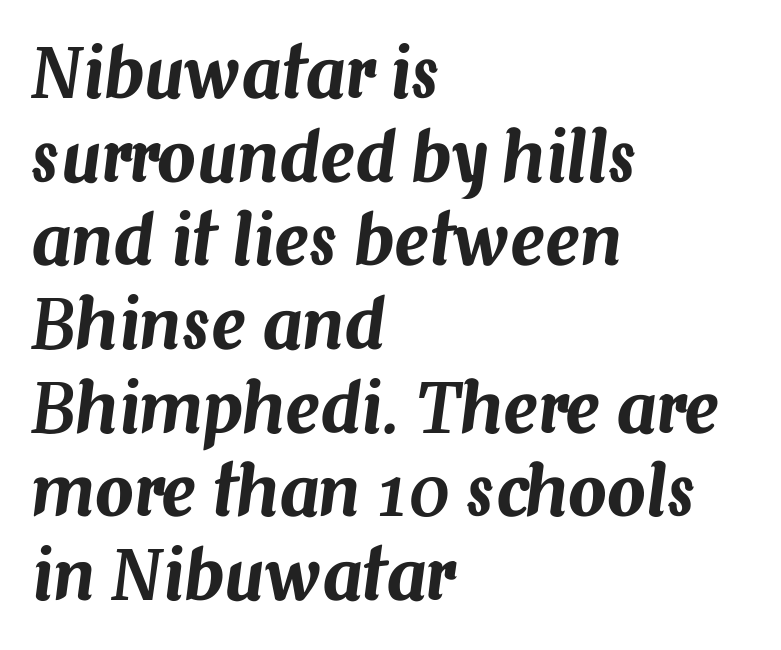
{"italic": "yes", "lean": "right", "slant_degrees": 7, "width": "normal", "stroke_contrast": "medium", "x_height": "medium", "monospaced": "no", "underline": "no", "align": "left", "line_spacing_ratio": 1.23, "letter_spacing": "normal", "letter_spacing_em": 0.0, "glyph_px": 68}
